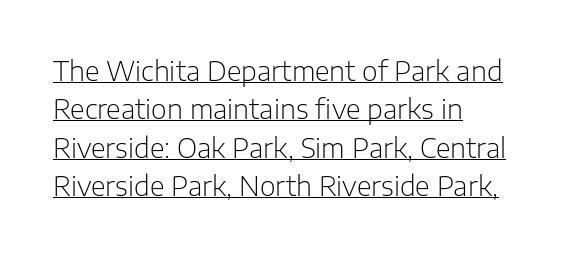
The image shows 27 px text type, upright; set normal line spacing (1.42x), normal letter spacing, underlined.
